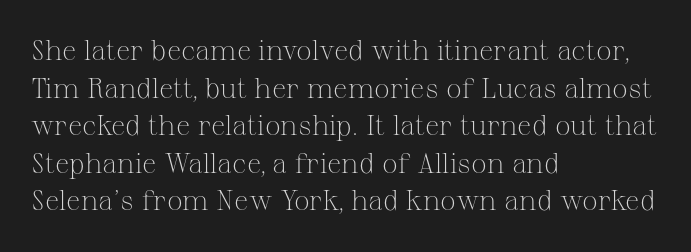
Observe the serifs anchoring each vertical stroke in this sample. Think of a printed novel: that variable character pitch is what you see here. A typesetter would call this zero additional tracking. Descenders are the only things crossing below the line. Stems here are at most as thick as an everyday book face.
